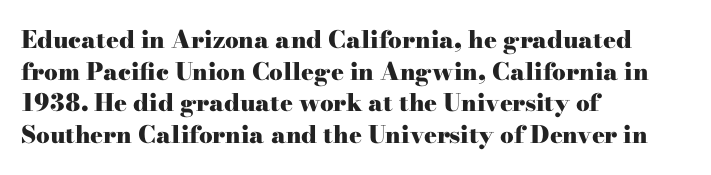
Honestly, the letter spacing is just normal — you wouldn't notice it. One glance says typical: line gaps are just what's usual. These lines stack with their left ends in a neat column. The type sits square on the baseline with zero lean. Descender tails drop into unmarked territory. How heavy is the stroke? Heavy — this is a bold.
